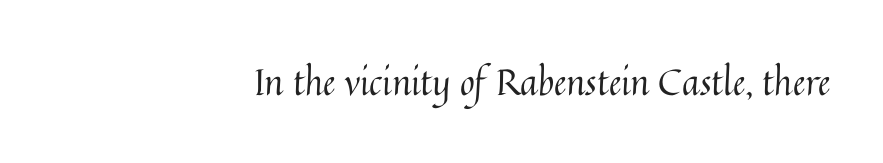
The image shows 36 px regular-weight type; set right-aligned, normal letter spacing, not underlined; medium stroke contrast and a medium x-height.
